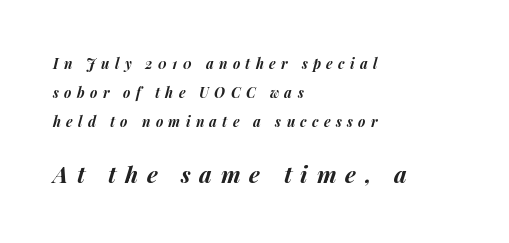
Each line starts at the same left margin while the right side varies. Words appear elongated and porous because spacing is wide. Just letters on the line, the space beneath them empty. What's the leading like? Stretched, with rows far apart. Visually, the bottom section dominates because its glyphs are scaled up. Weight check: bold — yes, fully.
